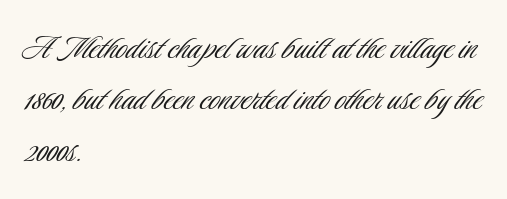
Q: Is the text bold? A: No.
Q: Is the text italic (slanted)? A: Yes.
Q: Is the typeface a serif or a sans-serif typeface? A: Sans-serif.
Q: Is the text underlined? A: No.
Q: How is the paragraph aligned? A: Left-aligned.
Q: Is the spacing between letters normal or unusually wide? A: Normal.
Q: Is the spacing between lines tight, normal or loose? A: Normal.
Q: Width (condensed, normal, or wide)? A: Condensed.
Q: Stroke contrast? A: Low.
Q: x-height? A: Small.
Q: Monospaced? A: No.
